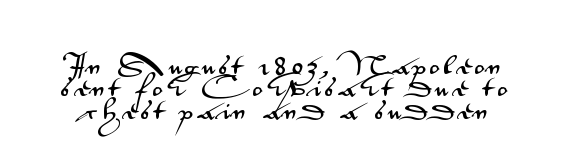
Any mark beneath the type? The region is blank. If you measured baseline to baseline, you'd find a short distance.
